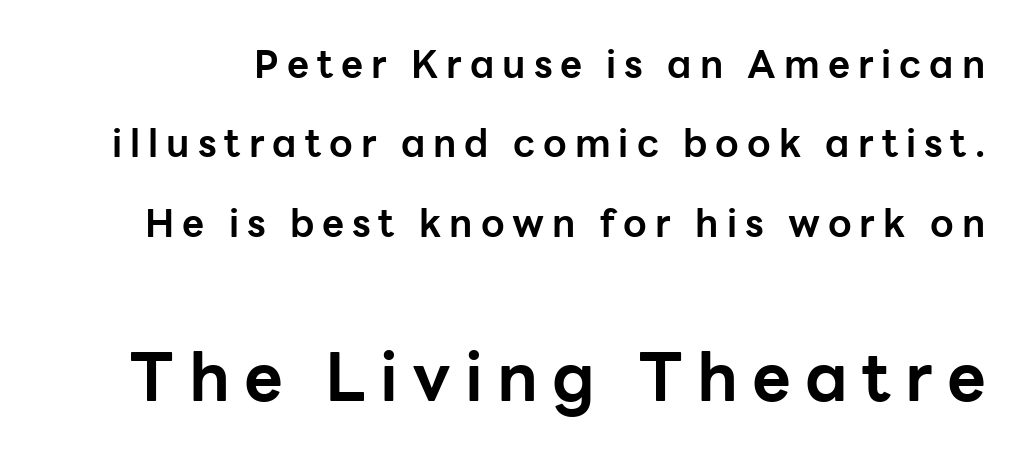
Q: Is the text bold? A: Yes.
Q: Is the text italic (slanted)? A: No, it is upright.
Q: Is the typeface a serif or a sans-serif typeface? A: Sans-serif.
Q: Is the text underlined? A: No.
Q: Is the spacing between letters normal or unusually wide? A: Unusually wide.
Q: Is the spacing between lines tight, normal or loose? A: Loose.
Q: Which block of text is set in a larger size, the first (top) or the second (bottom)? A: The second (bottom) one.
Q: Width (condensed, normal, or wide)? A: Normal.
Q: Stroke contrast? A: Low.
Q: x-height? A: Medium.
Q: Monospaced? A: No.
